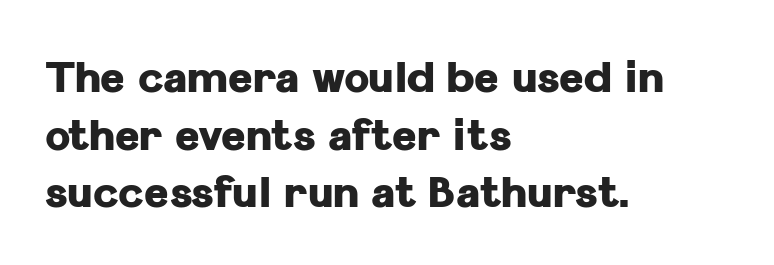
The face used here has the dense, thick strokes of a bold. Casual observation: everything's shoved over to the left. Nobody drew a line under any word here. Leading: standard. Grotesque or geometric, the face here clearly has no serifs. The letters sit at their default tracking, neither squeezed nor spread.
